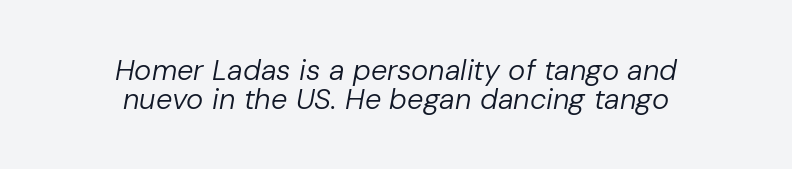
{"italic": "yes", "lean": "right", "slant_degrees": 10, "bold": "no", "weight": "regular", "width": "normal", "stroke_contrast": "low", "x_height": "medium", "monospaced": "no", "underline": "no", "align": "center", "line_spacing": "tight", "line_spacing_ratio": 1.0, "letter_spacing": "normal", "letter_spacing_em": 0.0, "glyph_px": 29}
